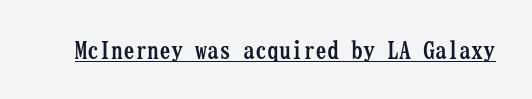
The image shows 24 px bold type, upright; set normal letter spacing, underlined.
